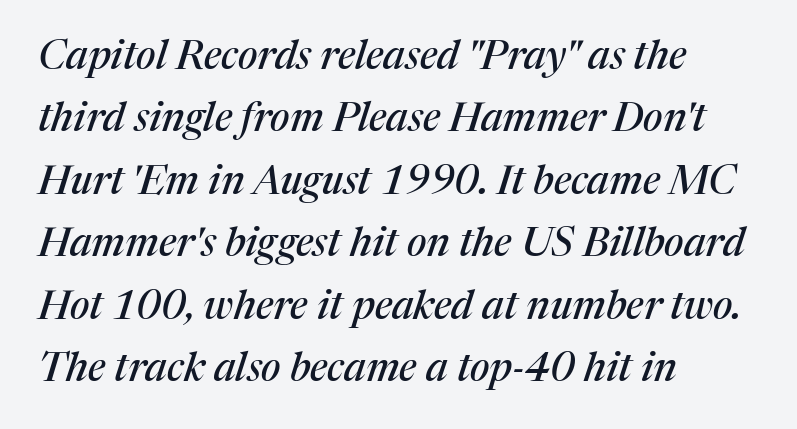
{"serif": "yes", "italic": "yes", "lean": "right", "slant_degrees": 17, "width": "normal", "stroke_contrast": "medium", "x_height": "medium", "monospaced": "no", "underline": "no", "align": "left", "line_spacing": "normal", "line_spacing_ratio": 1.56, "letter_spacing": "normal", "letter_spacing_em": 0.0, "glyph_px": 40}
